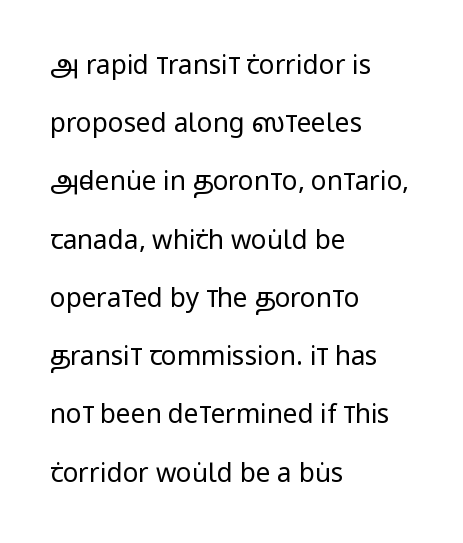
Q: Is the text bold? A: No.
Q: Is the text italic (slanted)? A: No, it is upright.
Q: Is the text underlined? A: No.
Q: How is the paragraph aligned? A: Left-aligned.
Q: Is the spacing between letters normal or unusually wide? A: Normal.
Q: Is the spacing between lines tight, normal or loose? A: Loose.
